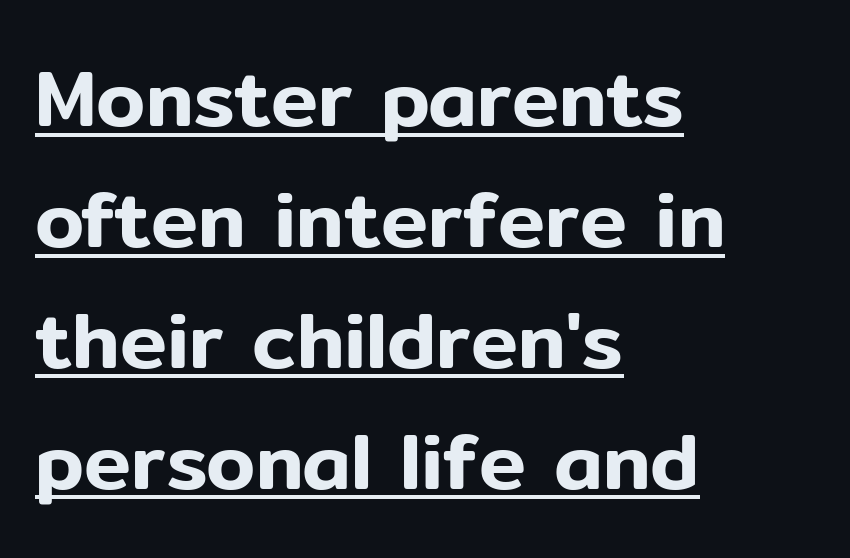
Q: Is the text italic (slanted)? A: No, it is upright.
Q: Is the typeface a serif or a sans-serif typeface? A: Sans-serif.
Q: Is the text underlined? A: Yes.
Q: How is the paragraph aligned? A: Left-aligned.
Q: Is the spacing between letters normal or unusually wide? A: Normal.
Q: Is the spacing between lines tight, normal or loose? A: Normal.
Q: Width (condensed, normal, or wide)? A: Normal.
Q: Stroke contrast? A: Low.
Q: x-height? A: Medium.
Q: Monospaced? A: No.
